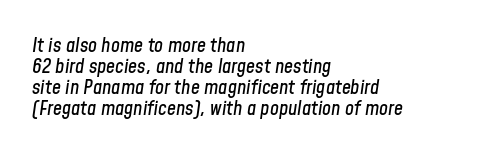
The image shows 20 px text type, italic (leaning right); set left-aligned, tight line spacing (1.05x), normal letter spacing, not underlined.
